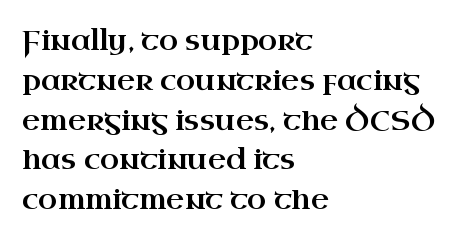
The image shows 28 px wide serif type, upright; set left-aligned, normal line spacing (1.42x), normal letter spacing, not underlined; high stroke contrast and a small x-height.
